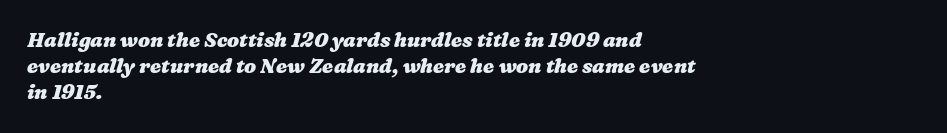
{"bold": "yes", "underline": "no", "align": "left", "line_spacing": "normal", "line_spacing_ratio": 1.31, "letter_spacing": "normal", "letter_spacing_em": 0.0, "glyph_px": 20}
